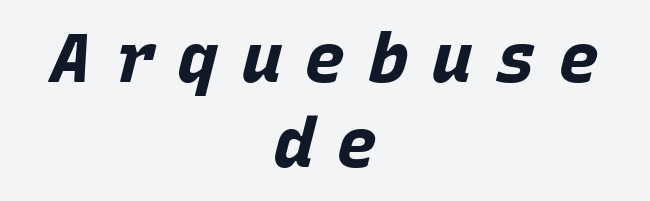
{"italic": "yes", "lean": "right", "slant_degrees": 15, "bold": "yes", "weight": "bold", "width": "normal", "stroke_contrast": "low", "x_height": "large", "monospaced": "yes", "underline": "no", "align": "center", "line_spacing_ratio": 1.23, "letter_spacing": "wide", "letter_spacing_em": 0.32, "glyph_px": 69}
